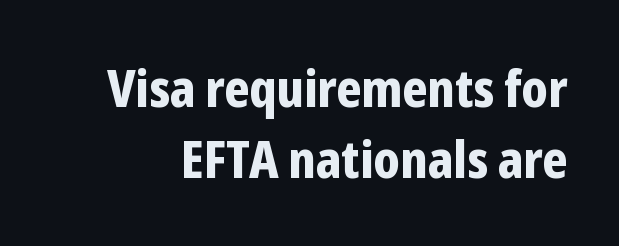
The face used here is proportionally spaced, like ordinary book or web type. The block of text has a typical density, with ordinary space between rows. Characters follow at the spacing the type designer built in. Pretty heavy lettering here — definitely bold. The foot of each line stays bare and open.
